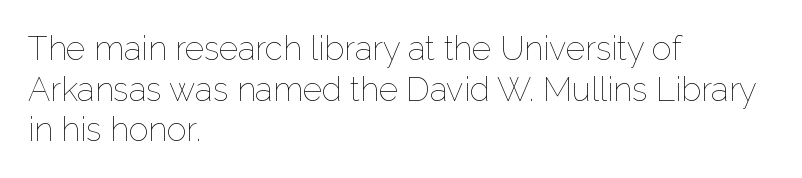
This sample has the flowing, uneven cadence of proportional lettering. Does the copy run flush right? No — it runs flush left. The glyphs are unaccompanied by any horizontal stroke below them. You can tell it's not italic because the verticals are truly vertical.
